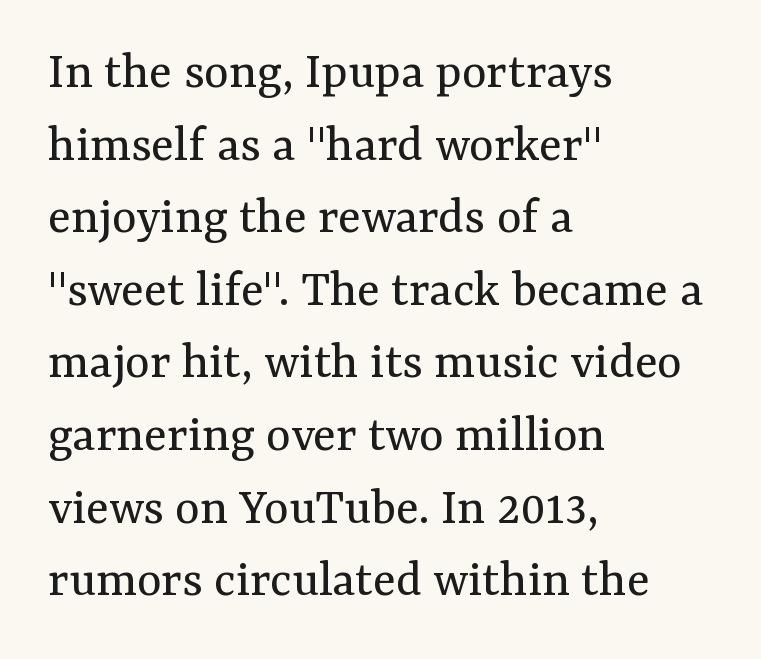
This block has exactly the height ordinary leading produces. Typeset ragged right — the left edge is the straight one. No extra ink here — the face is not bold. The specimen omits any rule beneath the text block's lines.
